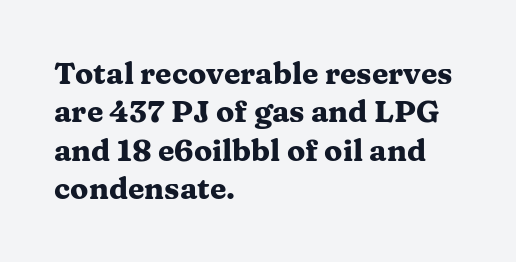
{"serif": "yes", "italic": "no", "bold": "yes", "weight": "heavy", "width": "wide", "stroke_contrast": "medium", "x_height": "medium", "monospaced": "no", "underline": "no", "align": "left", "line_spacing": "normal", "line_spacing_ratio": 1.28, "letter_spacing": "normal", "letter_spacing_em": 0.0, "glyph_px": 30}
